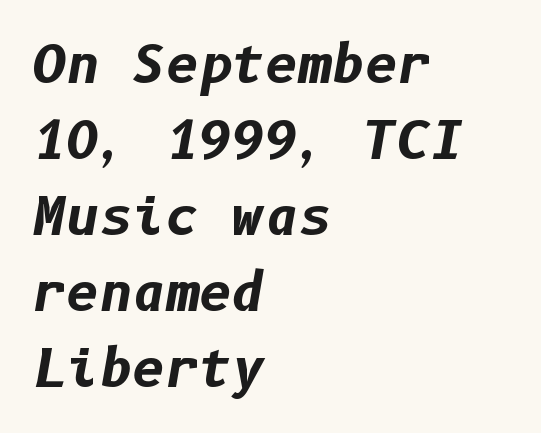
Q: Is the text bold? A: Yes.
Q: Is the text italic (slanted)? A: Yes, it leans right by about 10 degrees.
Q: Is the text underlined? A: No.
Q: How is the paragraph aligned? A: Left-aligned.
Q: Is the spacing between letters normal or unusually wide? A: Normal.
Q: Is the spacing between lines tight, normal or loose? A: Normal.
Q: Width (condensed, normal, or wide)? A: Normal.
Q: Stroke contrast? A: Low.
Q: x-height? A: Medium.
